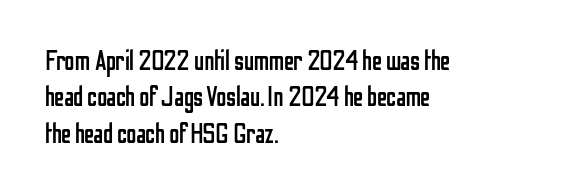
Weight class: somewhere from thin through regular. The paragraph has a hard left edge and a soft right edge. In terms of posture, this sample is upright. You can tell from the bare stems that sans-serif type was used.
